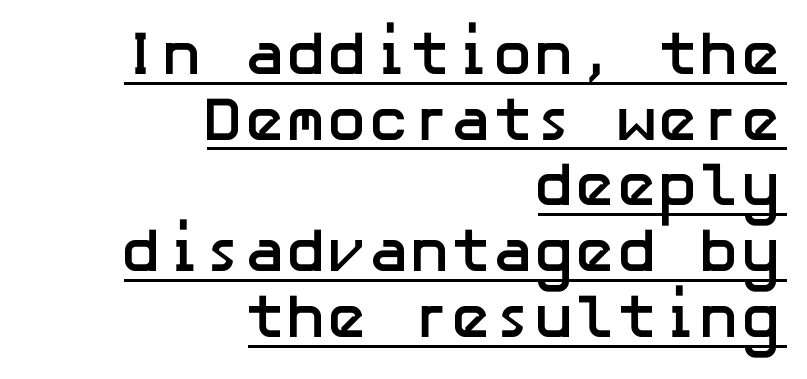
The image shows 62 px semibold sans-serif type, upright; set right-aligned, tight line spacing (1.06x), normal letter spacing, underlined; low stroke contrast and a medium x-height.
